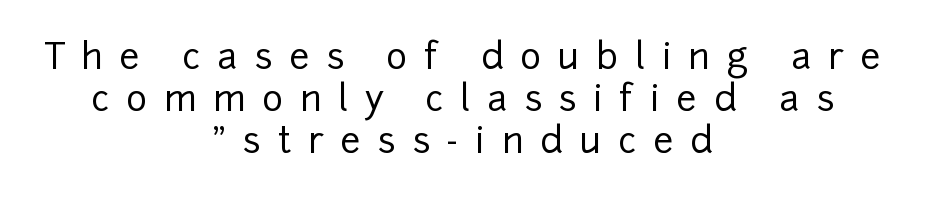
Line starts and ends both wander, symmetrically. The passage shown is not underscored anywhere. You could only call the tracking loose — the letters float apart. Designer's note — italics off, roman on.
